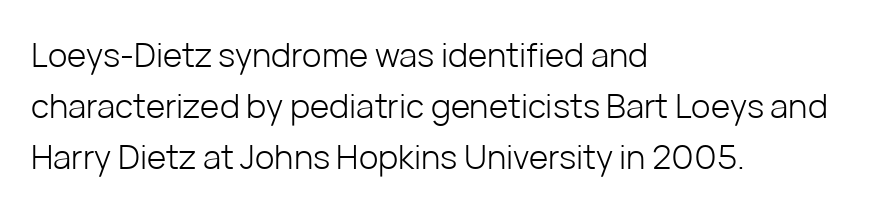
{"serif": "no", "italic": "no", "bold": "no", "weight": "light", "width": "normal", "stroke_contrast": "low", "x_height": "medium", "monospaced": "no", "underline": "no", "align": "left", "line_spacing": "normal", "line_spacing_ratio": 1.54, "letter_spacing": "normal", "letter_spacing_em": 0.0, "glyph_px": 33}
